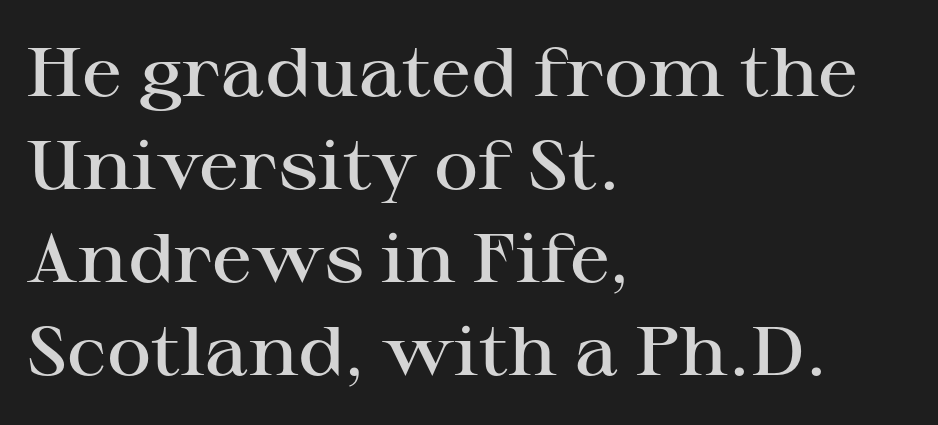
Words appear dense and cohesive because spacing is normal. Looks like regular typesetting: each glyph gets only the width it needs. Characters remain perfectly vertical along every line. The passage shown is not underscored anywhere.
